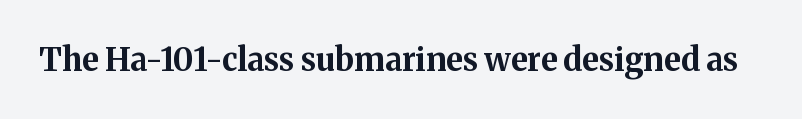
{"serif": "yes", "italic": "no", "bold": "yes", "weight": "bold", "width": "normal", "stroke_contrast": "medium", "x_height": "medium", "monospaced": "no", "underline": "no", "letter_spacing": "normal", "letter_spacing_em": 0.0, "glyph_px": 32}
